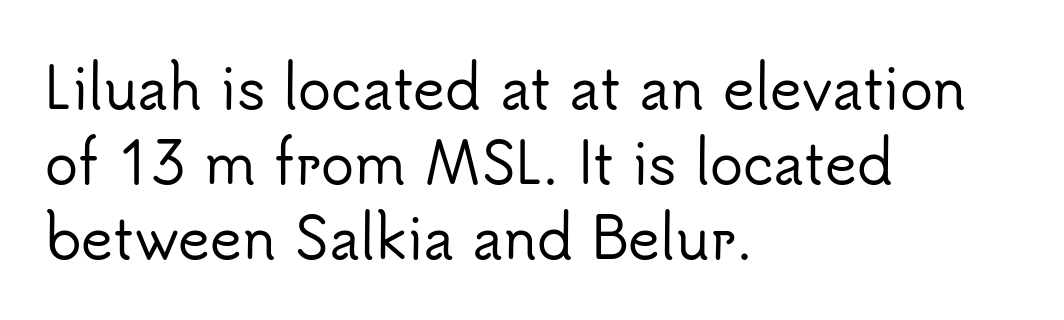
Q: Is the text italic (slanted)? A: No, it is upright.
Q: Is the typeface a serif or a sans-serif typeface? A: Sans-serif.
Q: Is the text underlined? A: No.
Q: How is the paragraph aligned? A: Left-aligned.
Q: Is the spacing between letters normal or unusually wide? A: Normal.
Q: Is the spacing between lines tight, normal or loose? A: Normal.
Q: Width (condensed, normal, or wide)? A: Normal.
Q: Stroke contrast? A: Low.
Q: x-height? A: Small.
Q: Monospaced? A: No.
